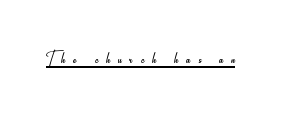
{"bold": "no", "underline": "yes", "letter_spacing": "wide", "letter_spacing_em": 0.34, "glyph_px": 23}
